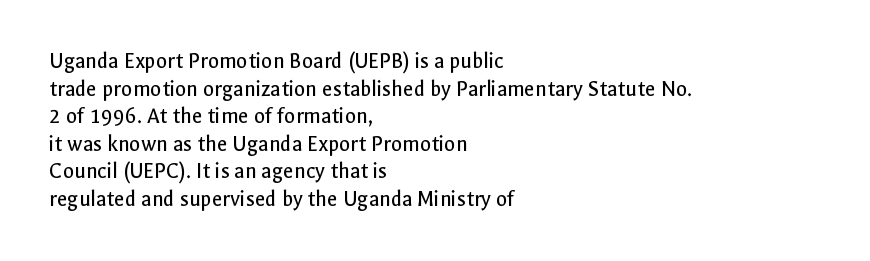
Unlike italic type, these characters show no tilt at all. The string is rendered with underlining switched off. The lines are quadded left. Tracking here is standard; glyphs follow each other at the usual distance. The letters look calm and open, with moderate or lighter stems.
